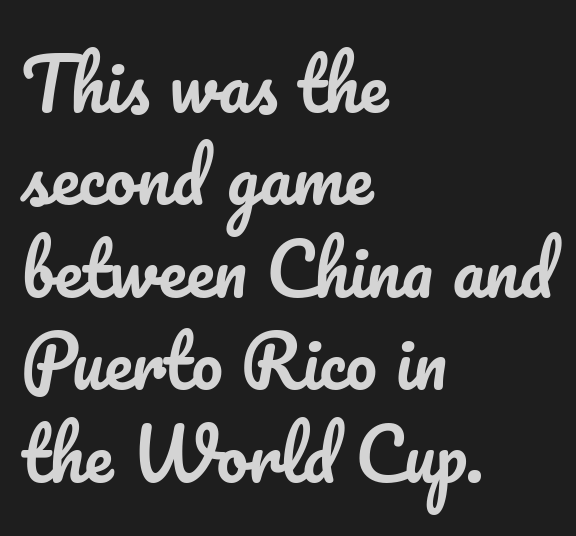
The typesetter chose a ragged-right arrangement here. The vertical gap from one line to the next is medium. The type is set solid horizontally, with unmodified tracking. Note the varied advance widths — an 'i' is clearly narrower than an 'm'.
